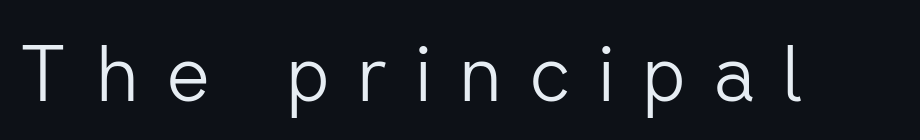
Q: Is the text bold? A: No.
Q: Is the text italic (slanted)? A: No, it is upright.
Q: Is the typeface a serif or a sans-serif typeface? A: Sans-serif.
Q: Is the text underlined? A: No.
Q: Is the spacing between letters normal or unusually wide? A: Unusually wide.
Q: Width (condensed, normal, or wide)? A: Normal.
Q: Stroke contrast? A: Low.
Q: x-height? A: Medium.
Q: Monospaced? A: No.
